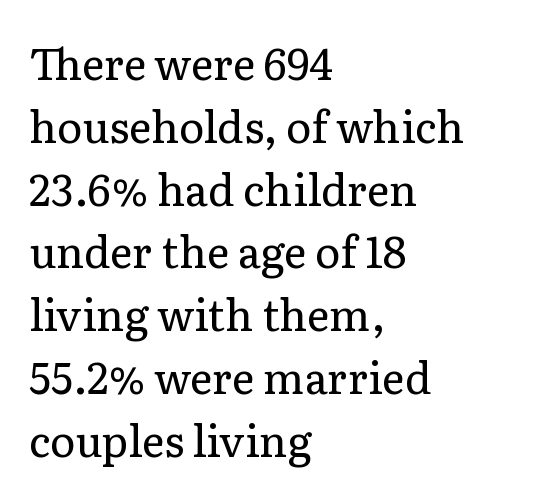
{"serif": "yes", "italic": "no", "bold": "no", "weight": "regular", "width": "normal", "stroke_contrast": "low", "x_height": "medium", "monospaced": "no", "underline": "no", "align": "left", "line_spacing": "normal", "line_spacing_ratio": 1.46, "letter_spacing": "normal", "letter_spacing_em": 0.0, "glyph_px": 43}
